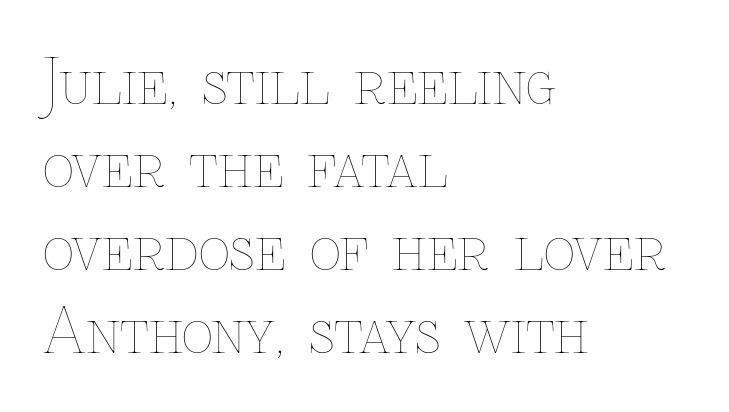
The specimen reads as upright at a glance. Is the type heavy? It reads as light-to-regular instead. The rendering uses natural spacing where letterforms have individual widths. Left-aligned paragraph, ragged on the right. The face used here is rendered with its standard letterfit.
